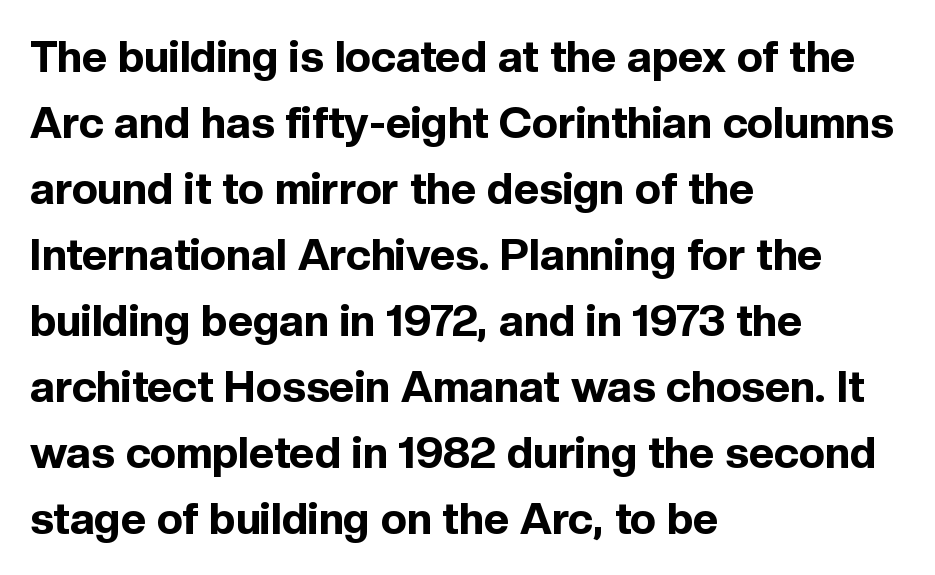
Q: Is the text bold? A: Yes.
Q: Is the text italic (slanted)? A: No, it is upright.
Q: Is the typeface a serif or a sans-serif typeface? A: Sans-serif.
Q: Is the text underlined? A: No.
Q: How is the paragraph aligned? A: Left-aligned.
Q: Is the spacing between letters normal or unusually wide? A: Normal.
Q: Is the spacing between lines tight, normal or loose? A: Normal.
Q: Width (condensed, normal, or wide)? A: Normal.
Q: x-height? A: Medium.
Q: Monospaced? A: No.
